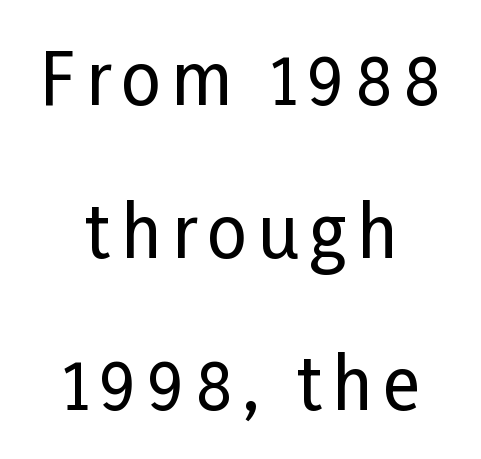
The image shows 70 px condensed sans-serif type, upright; set centered, loose line spacing (2.18x), not underlined; low stroke contrast and a medium x-height.
